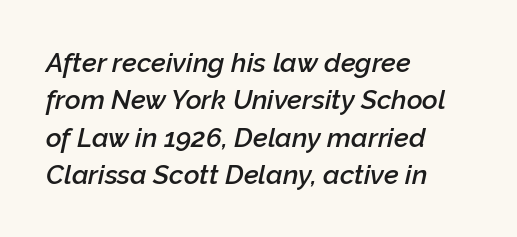
{"italic": "yes", "lean": "right", "slant_degrees": 12, "bold": "semi", "underline": "no", "align": "left", "line_spacing": "normal", "line_spacing_ratio": 1.38, "letter_spacing": "normal", "letter_spacing_em": 0.0, "glyph_px": 27}
